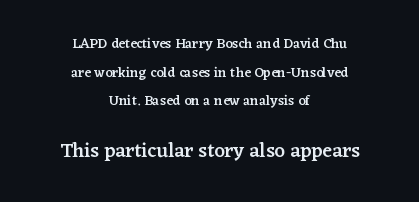
{"italic": "no", "bold": "semi", "underline": "no", "align": "center", "line_spacing": "loose", "line_spacing_ratio": 2.04, "letter_spacing": "normal", "letter_spacing_em": 0.0, "larger_block": "second", "size_ratio": 1.43, "glyph_px": 20}
